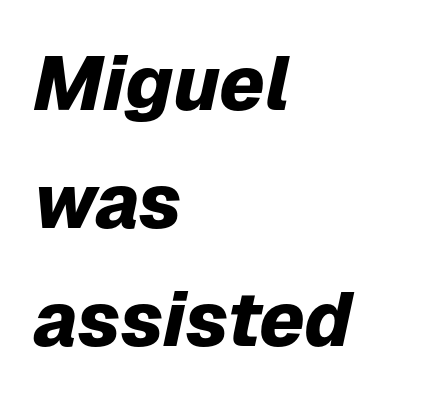
The image shows 76 px heavy type, italic (leaning right); set left-aligned, normal line spacing (1.55x), normal letter spacing, not underlined; low stroke contrast and a medium x-height.
